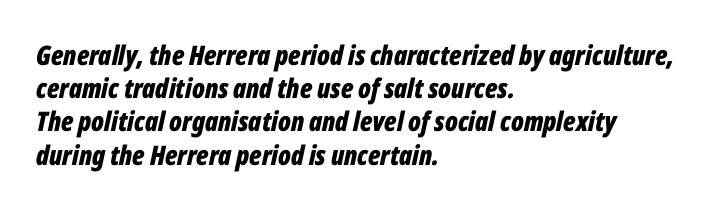
The image shows 27 px bold type, italic (leaning right); set left-aligned, line spacing 1.23x, normal letter spacing, not underlined.
